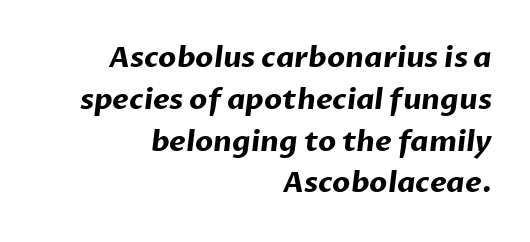
{"serif": "no", "bold": "yes", "weight": "bold", "width": "normal", "stroke_contrast": "low", "x_height": "medium", "monospaced": "no", "underline": "no", "align": "right", "line_spacing": "normal", "line_spacing_ratio": 1.44, "letter_spacing": "normal", "letter_spacing_em": 0.0, "glyph_px": 29}
